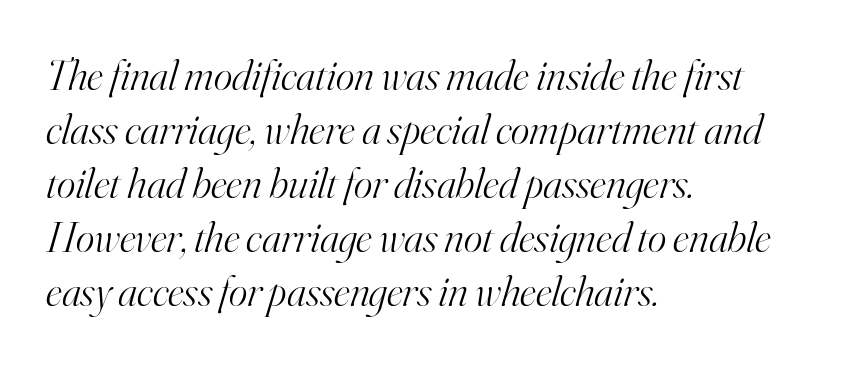
The image shows 44 px light serif type, italic (leaning right); set left-aligned, line spacing 1.23x, normal letter spacing, not underlined; high stroke contrast and a small x-height.
